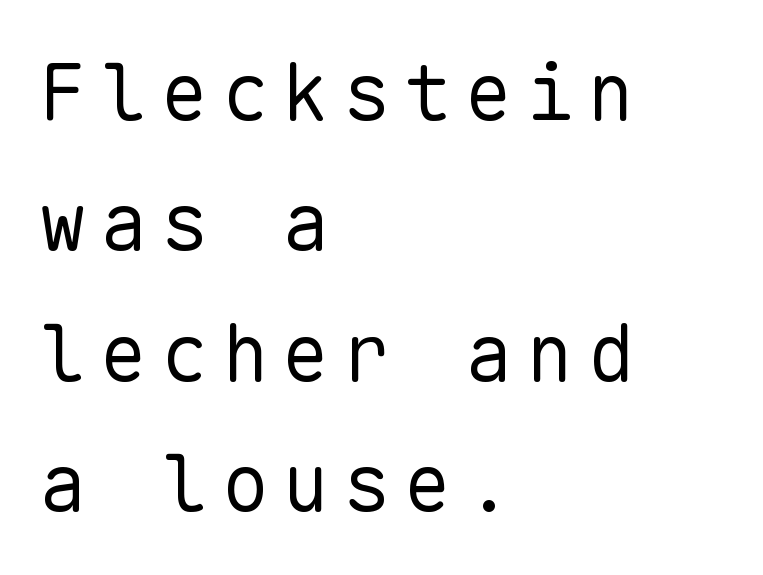
Q: Is the text bold? A: No.
Q: Is the text italic (slanted)? A: No, it is upright.
Q: Is the typeface a serif or a sans-serif typeface? A: Sans-serif.
Q: Is the text underlined? A: No.
Q: How is the paragraph aligned? A: Left-aligned.
Q: Is the spacing between lines tight, normal or loose? A: Normal.
Q: Width (condensed, normal, or wide)? A: Normal.
Q: Stroke contrast? A: Low.
Q: x-height? A: Medium.
Q: Monospaced? A: Yes.
